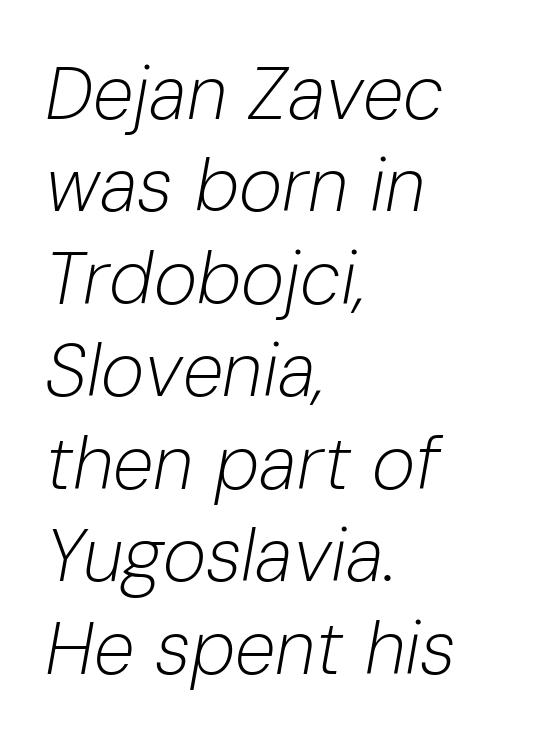
The lines are quadded left. Here the designer chose a conventional face with non-uniform glyph widths. The gaps between neighbouring characters are ordinary and unremarkable. The strip under each line holds only bare page.
